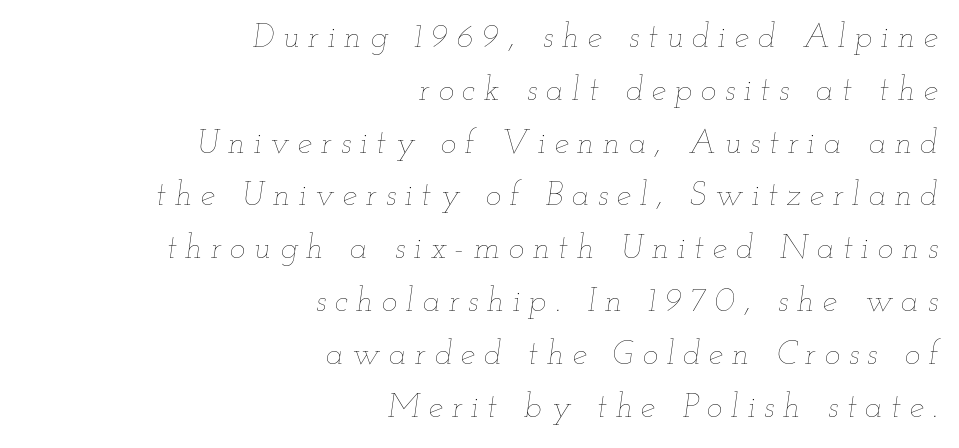
The image shows 33 px thin, wide type, italic (leaning right); set right-aligned, normal line spacing (1.6x), unusually wide letter spacing (+0.26 em), not underlined; low stroke contrast and a small x-height.
